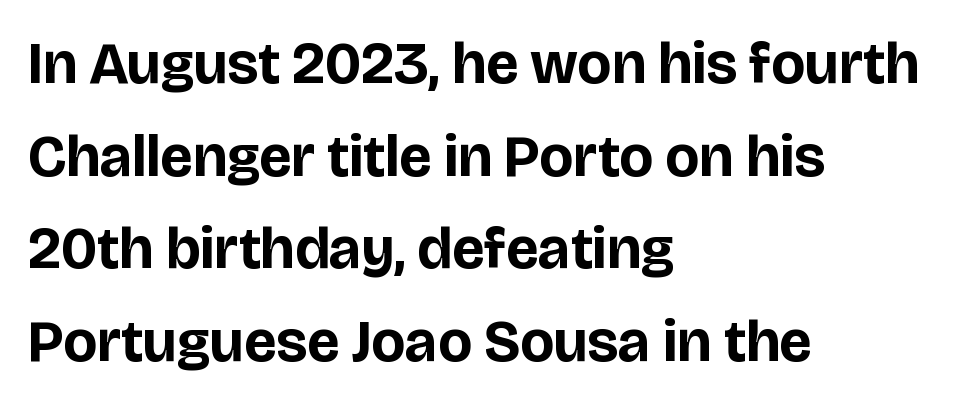
A typesetter would call this proportional, since set widths differ per character. Tracking value appears to be zero — textbook default spacing. The rag falls on the right side of this text block. A full-strength bold gives these letters their thick strokes.
